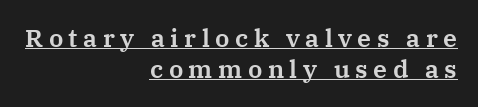
The image shows 25 px text type, upright; set right-aligned, normal line spacing (1.25x), unusually wide letter spacing (+0.22 em), underlined.
